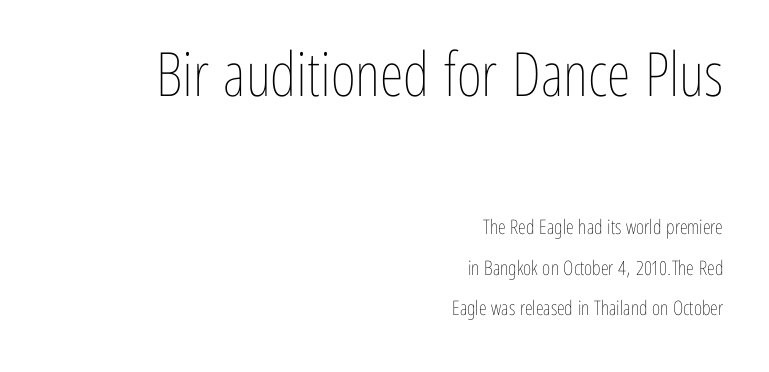
{"italic": "no", "bold": "no", "weight": "thin", "width": "condensed", "stroke_contrast": "low", "x_height": "medium", "monospaced": "no", "underline": "no", "align": "right", "line_spacing": "loose", "line_spacing_ratio": 2.01, "letter_spacing": "normal", "letter_spacing_em": 0.0, "larger_block": "first", "size_ratio": 3.05, "glyph_px": 61}
